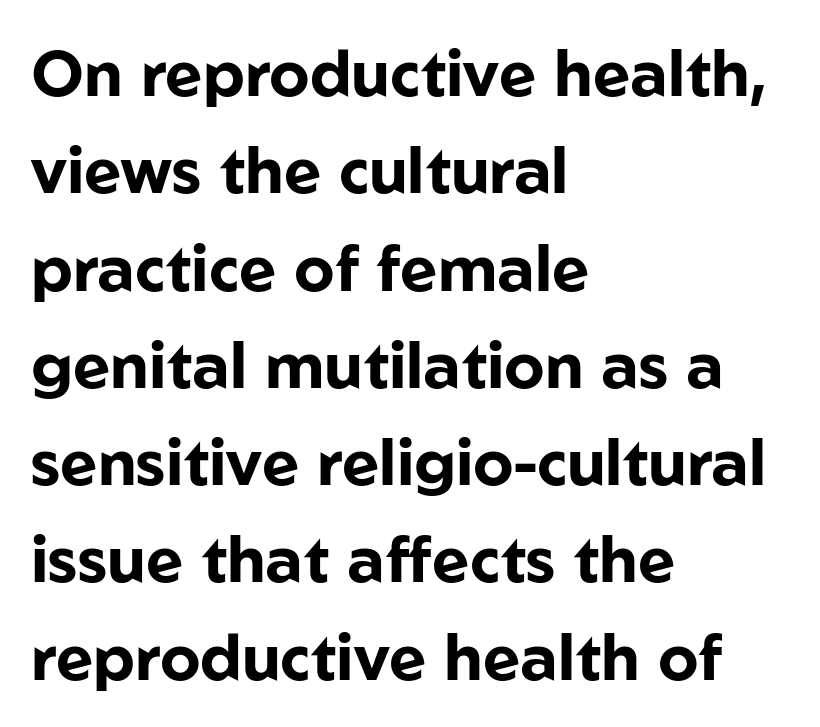
The image shows 64 px bold sans-serif type, upright; set left-aligned, normal line spacing (1.52x), normal letter spacing, not underlined; low stroke contrast and a medium x-height.
